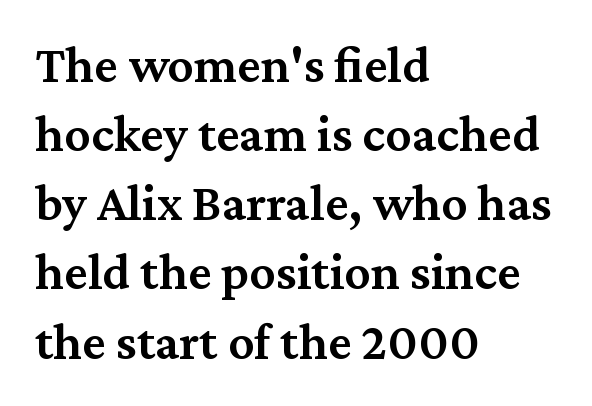
Nobody touched the tracking dial on this one. Baseline-to-baseline distance is the conventional proportion of letter height. The sample has been set in demibold, a notch under bold. Has an underline been added? It has not.
